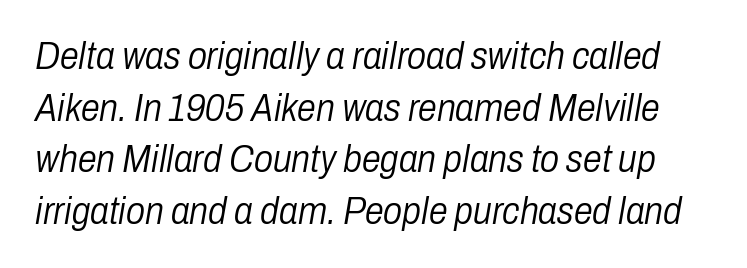
Q: Is the text bold? A: No.
Q: Is the text italic (slanted)? A: Yes, it leans right by about 10 degrees.
Q: Is the text underlined? A: No.
Q: Is the spacing between letters normal or unusually wide? A: Normal.
Q: Is the spacing between lines tight, normal or loose? A: Normal.
Q: Width (condensed, normal, or wide)? A: Condensed.
Q: Stroke contrast? A: Low.
Q: x-height? A: Medium.
Q: Monospaced? A: No.
